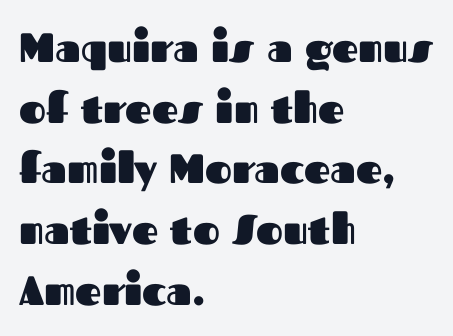
{"serif": "no", "italic": "no", "bold": "yes", "weight": "heavy", "width": "normal", "stroke_contrast": "medium", "x_height": "medium", "monospaced": "no", "underline": "no", "align": "left", "line_spacing": "normal", "line_spacing_ratio": 1.48, "letter_spacing": "normal", "letter_spacing_em": 0.0, "glyph_px": 41}
